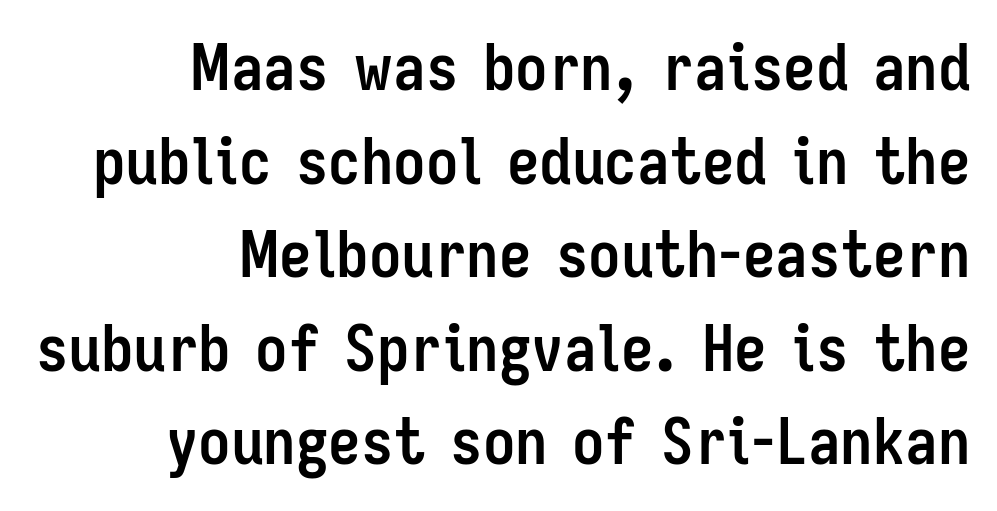
The image shows 65 px semibold, condensed sans-serif type, upright; set right-aligned, normal line spacing (1.44x), normal letter spacing, not underlined; low stroke contrast and a medium x-height.
